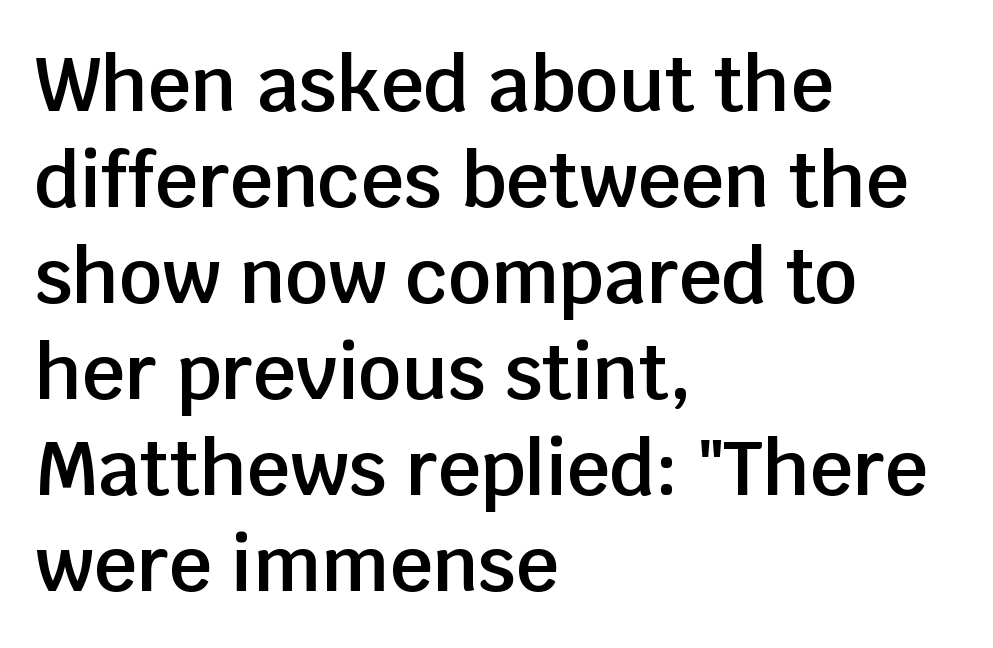
The image shows 75 px semibold sans-serif type, upright; set left-aligned, normal line spacing (1.28x), normal letter spacing, not underlined; low stroke contrast and a large x-height.
